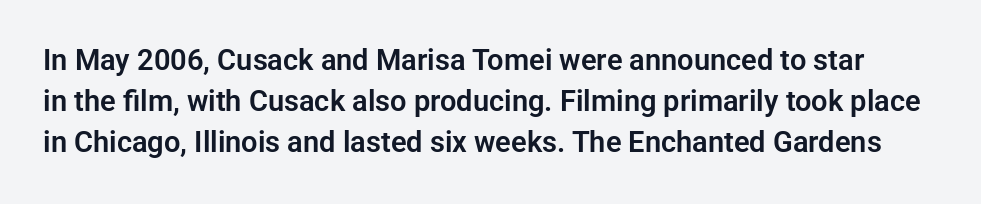
Q: Is the text italic (slanted)? A: No, it is upright.
Q: Is the typeface a serif or a sans-serif typeface? A: Sans-serif.
Q: Is the text underlined? A: No.
Q: Is the spacing between letters normal or unusually wide? A: Normal.
Q: Is the spacing between lines tight, normal or loose? A: Normal.
Q: Width (condensed, normal, or wide)? A: Normal.
Q: Stroke contrast? A: Low.
Q: x-height? A: Medium.
Q: Monospaced? A: No.
